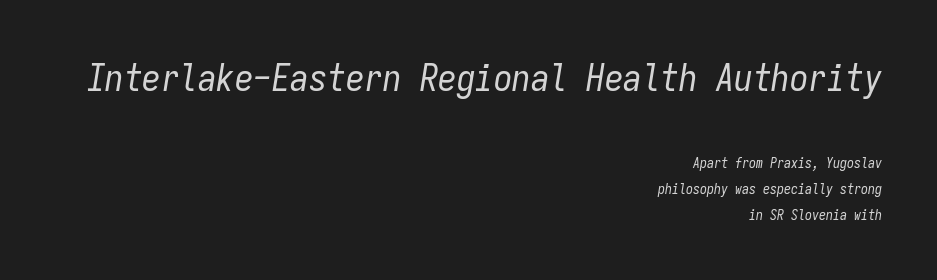
{"italic": "yes", "lean": "right", "slant_degrees": 9, "bold": "no", "weight": "regular", "width": "condensed", "stroke_contrast": "low", "x_height": "medium", "monospaced": "yes", "underline": "no", "align": "right", "line_spacing_ratio": 1.87, "letter_spacing": "normal", "letter_spacing_em": 0.0, "larger_block": "first", "size_ratio": 2.64, "glyph_px": 37}
